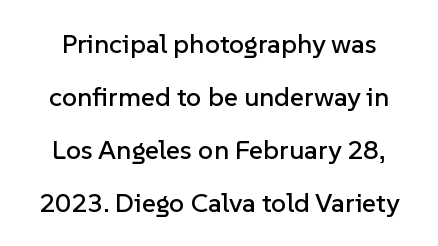
The block of text is sparse from top to bottom, with ample space between rows. Plain, unruled lines of type. It's the straight-up-and-down kind of type. Compared with typical body copy, the letter spacing here is the same.
